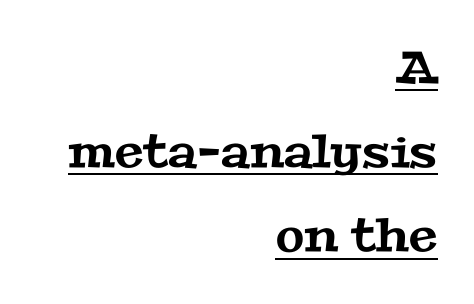
These lines are composed in type with serifs. Line ends are locked; line starts wander. You could not count columns in this text — the font is proportionally spaced. Each line of the rendering has a horizontal stroke beneath the glyphs.
